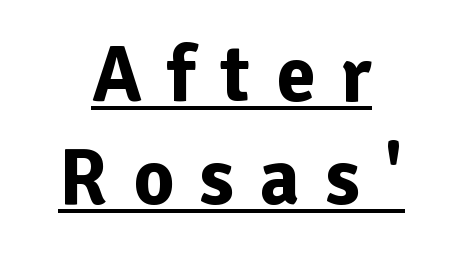
Q: Is the text bold? A: Yes.
Q: Is the text italic (slanted)? A: No, it is upright.
Q: Is the typeface a serif or a sans-serif typeface? A: Sans-serif.
Q: Is the text underlined? A: Yes.
Q: How is the paragraph aligned? A: Centered.
Q: Is the spacing between letters normal or unusually wide? A: Unusually wide.
Q: Is the spacing between lines tight, normal or loose? A: Normal.
Q: Width (condensed, normal, or wide)? A: Normal.
Q: Stroke contrast? A: Low.
Q: x-height? A: Medium.
Q: Monospaced? A: No.
